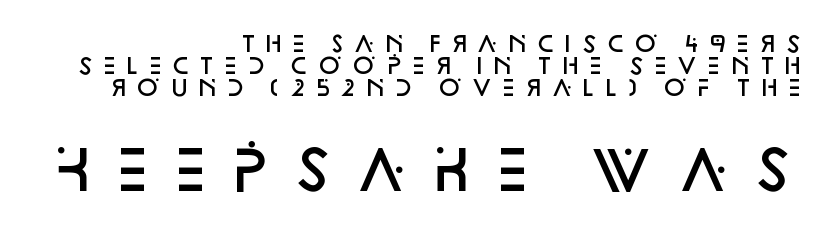
{"serif": "no", "italic": "no", "bold": "semi", "weight": "semibold", "width": "normal", "stroke_contrast": "low", "x_height": "large", "monospaced": "no", "underline": "no", "align": "right", "line_spacing": "tight", "line_spacing_ratio": 0.99, "letter_spacing": "wide", "letter_spacing_em": 0.24, "larger_block": "second", "size_ratio": 2.45, "glyph_px": 54}
